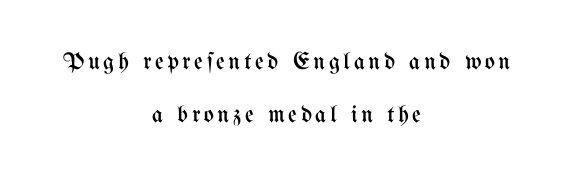
The image shows 24 px text type, upright; set centered, loose line spacing (2.21x), not underlined.
